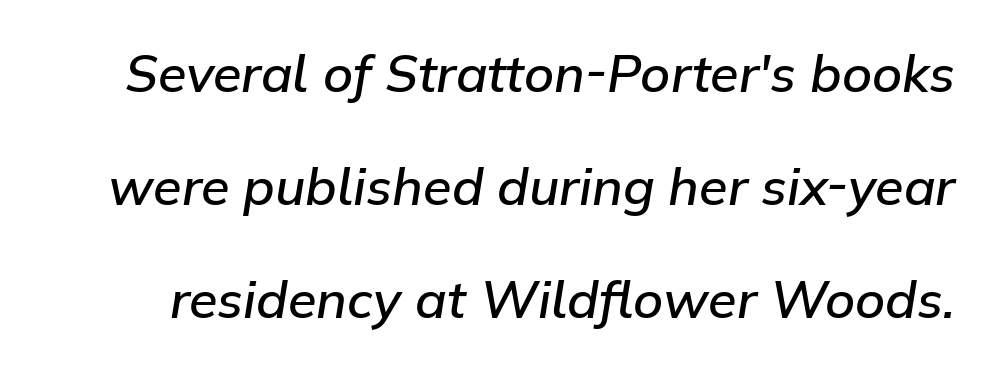
{"italic": "yes", "lean": "right", "slant_degrees": 9, "bold": "semi", "weight": "semibold", "width": "normal", "stroke_contrast": "low", "x_height": "medium", "monospaced": "no", "underline": "no", "line_spacing": "loose", "line_spacing_ratio": 2.17, "letter_spacing": "normal", "letter_spacing_em": 0.0, "glyph_px": 52}
